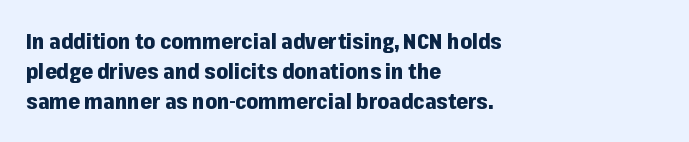
The font's upright variant was chosen for this text. These lines keep a tight, regular rhythm from letter to letter. Notice how thick the strokes are: this is what a full bold looks like. These lines sit exactly where default settings would place them.
